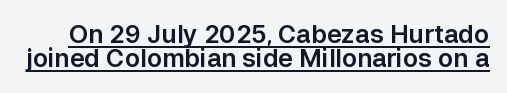
Closely set lines give the paragraph a compact silhouette. Observe the ordinary spacing: letters are neighbours, not strangers. The letters stand straight up with perfectly vertical stems. A rule runs beneath these lines of type.
